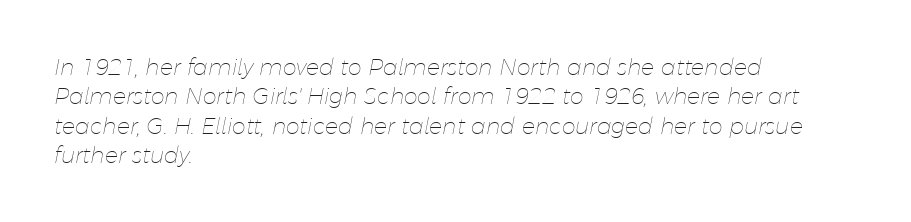
Q: Is the text bold? A: No.
Q: Is the text italic (slanted)? A: Yes, it leans right by about 11 degrees.
Q: Is the text underlined? A: No.
Q: How is the paragraph aligned? A: Left-aligned.
Q: Is the spacing between letters normal or unusually wide? A: Normal.
Q: Is the spacing between lines tight, normal or loose? A: Normal.
